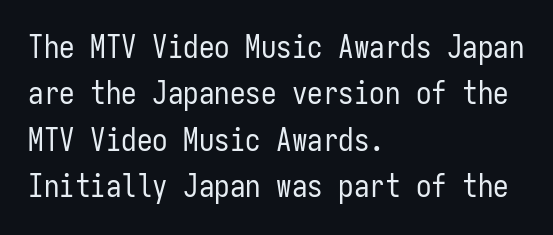
Check under the words: just untouched page. Each letter, wide or thin by design, is forced into the same width here. Vertical spacing — default. Alignment: flush left. No extra ink here — the face is not bold. Here the glyphs are tracked normally, forming tight word shapes.
